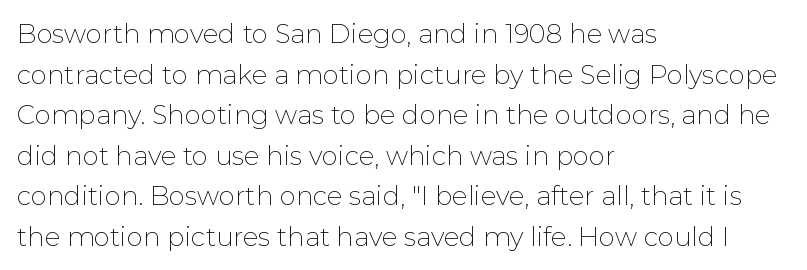
The image shows 26 px text type, upright; set left-aligned, normal line spacing (1.56x), normal letter spacing, not underlined.
